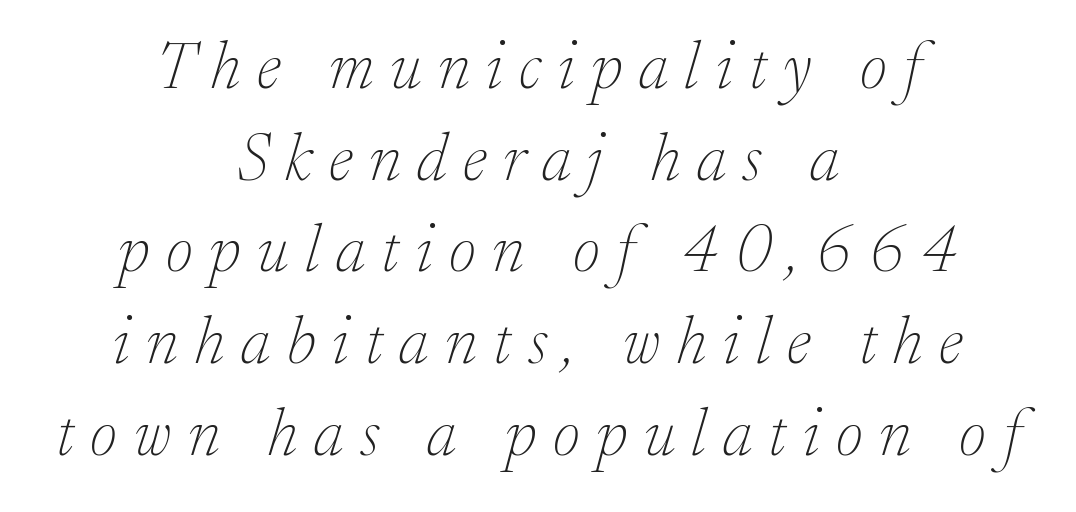
The designer went with a serif here, giving each stem small feet. The typesetting does not lean heavy: it is not bold. Leading: standard. Is the block centered? Yes — each line is placed symmetrically about the middle. The letters are spread apart with noticeably loose tracking. The face used here is proportionally spaced, like ordinary book or web type.
